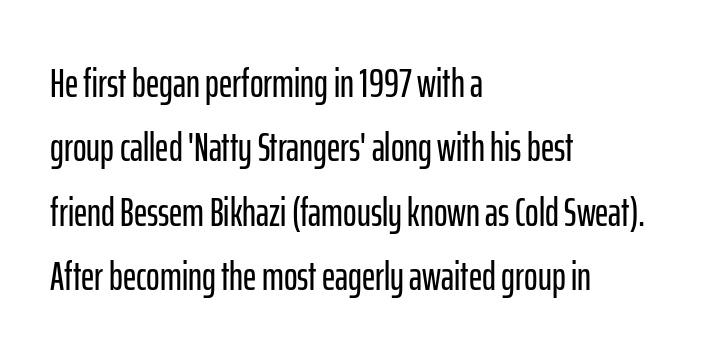
Q: Is the text italic (slanted)? A: No, it is upright.
Q: Is the typeface a serif or a sans-serif typeface? A: Sans-serif.
Q: Is the text underlined? A: No.
Q: How is the paragraph aligned? A: Left-aligned.
Q: Is the spacing between letters normal or unusually wide? A: Normal.
Q: Is the spacing between lines tight, normal or loose? A: Normal.
Q: Width (condensed, normal, or wide)? A: Condensed.
Q: Stroke contrast? A: Low.
Q: x-height? A: Medium.
Q: Monospaced? A: No.
